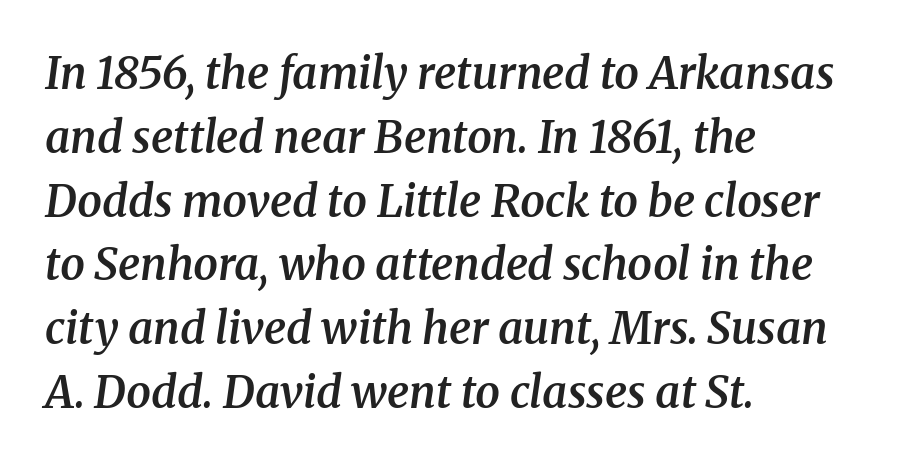
In terms of weight, the rendering is demibold, just under bold. Quick note: interline space is typical. Little horizontal feet cap the strokes, marking this as serif type. The type is set solid horizontally, with unmodified tracking.
